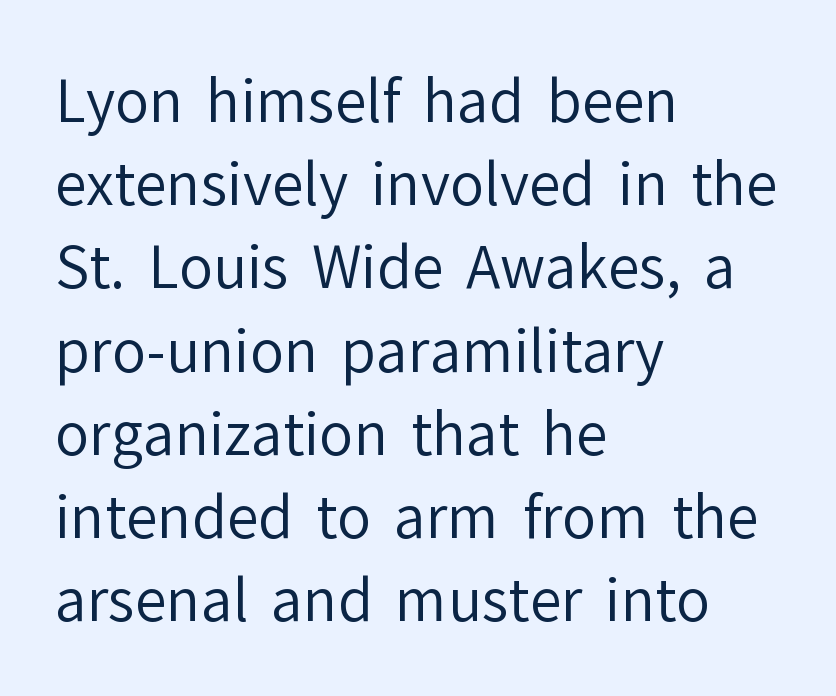
{"serif": "no", "italic": "no", "bold": "no", "weight": "regular", "width": "normal", "stroke_contrast": "low", "x_height": "medium", "monospaced": "no", "underline": "no", "align": "left", "line_spacing": "normal", "line_spacing_ratio": 1.46, "letter_spacing": "normal", "letter_spacing_em": 0.0, "glyph_px": 57}
